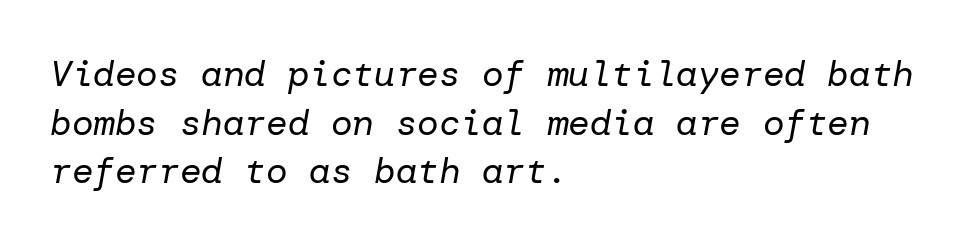
The image shows 36 px regular-weight type, italic (leaning right); set left-aligned, normal line spacing (1.35x), normal letter spacing, not underlined; low stroke contrast and a medium x-height.
